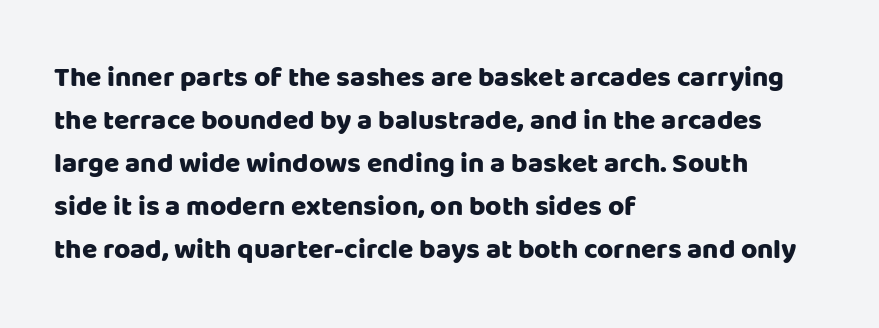
{"serif": "no", "italic": "no", "width": "normal", "stroke_contrast": "low", "x_height": "large", "monospaced": "no", "underline": "no", "align": "left", "line_spacing": "normal", "line_spacing_ratio": 1.54, "letter_spacing": "normal", "letter_spacing_em": 0.0, "glyph_px": 28}
